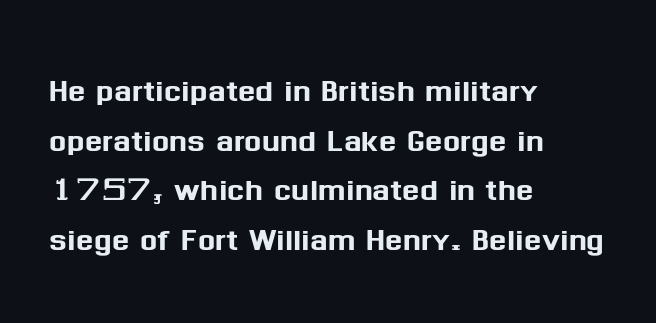
Q: Is the text italic (slanted)? A: No, it is upright.
Q: Is the typeface a serif or a sans-serif typeface? A: Sans-serif.
Q: Is the text underlined? A: No.
Q: How is the paragraph aligned? A: Left-aligned.
Q: Is the spacing between letters normal or unusually wide? A: Normal.
Q: Width (condensed, normal, or wide)? A: Normal.
Q: Stroke contrast? A: Medium.
Q: x-height? A: Medium.
Q: Monospaced? A: No.
